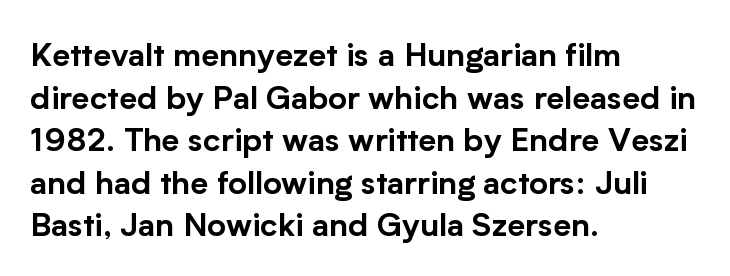
The image shows 32 px sans-serif type, upright; set left-aligned, normal line spacing (1.33x), normal letter spacing, not underlined; low stroke contrast and a medium x-height.
